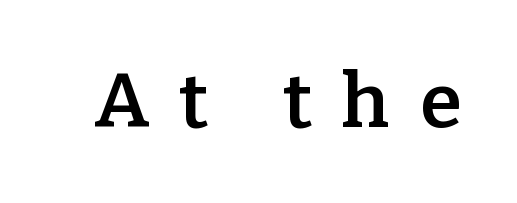
Q: Is the text bold? A: Semi-bold.
Q: Is the text italic (slanted)? A: No, it is upright.
Q: Is the typeface a serif or a sans-serif typeface? A: Serif.
Q: Is the text underlined? A: No.
Q: Is the spacing between letters normal or unusually wide? A: Unusually wide.
Q: Width (condensed, normal, or wide)? A: Normal.
Q: Stroke contrast? A: Low.
Q: x-height? A: Medium.
Q: Monospaced? A: No.
